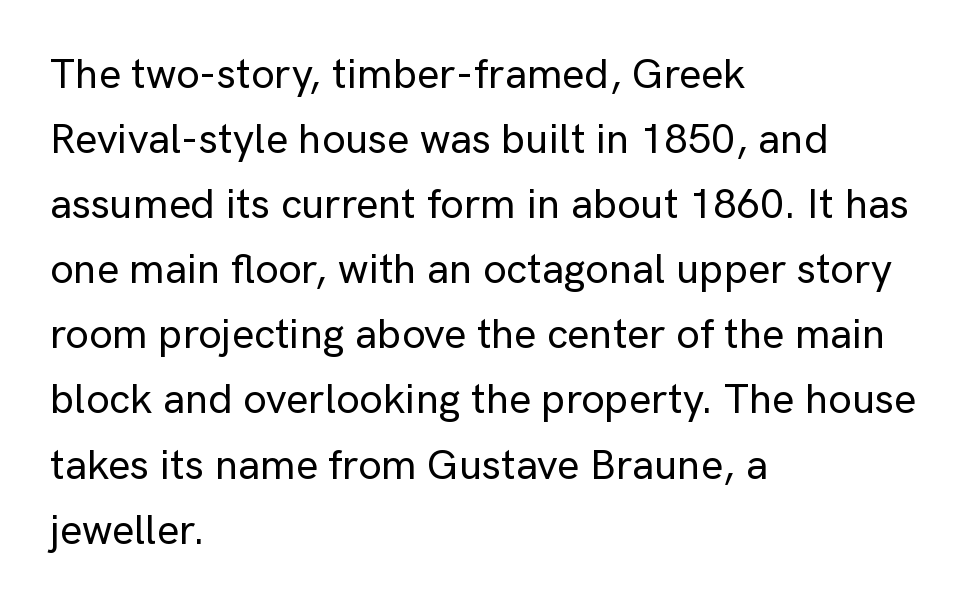
{"serif": "no", "italic": "no", "width": "normal", "stroke_contrast": "low", "x_height": "medium", "monospaced": "no", "underline": "no", "align": "left", "line_spacing": "normal", "line_spacing_ratio": 1.55, "letter_spacing": "normal", "letter_spacing_em": 0.0, "glyph_px": 42}
